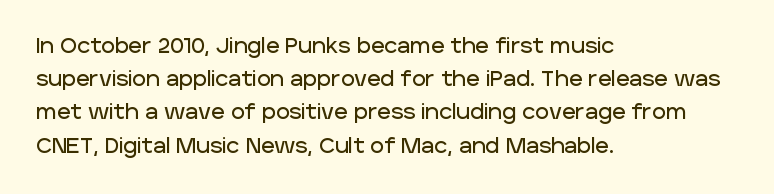
{"italic": "no", "underline": "no", "align": "left", "line_spacing": "normal", "line_spacing_ratio": 1.58, "letter_spacing": "normal", "letter_spacing_em": 0.0, "glyph_px": 21}
